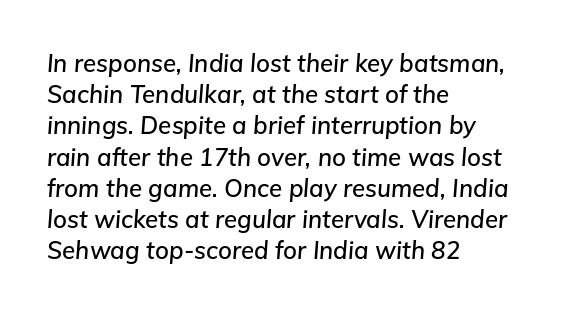
{"italic": "yes", "lean": "right", "slant_degrees": 5, "underline": "no", "align": "left", "line_spacing": "normal", "line_spacing_ratio": 1.3, "letter_spacing": "normal", "letter_spacing_em": 0.0, "glyph_px": 24}
